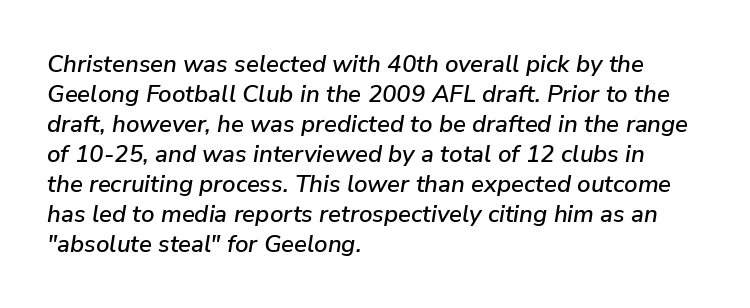
The image shows 24 px text type, italic (leaning right); set left-aligned, normal line spacing (1.25x), normal letter spacing, not underlined.
